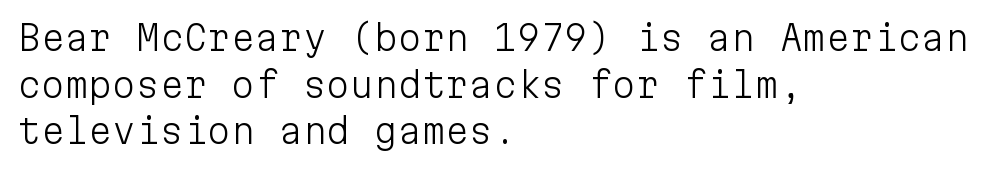
Words float on clear page, feet unadorned. I'd call this a sans setting — the letters go barefoot. Quick note: interline space is typical. Here the designer chose a console-style face with uniform glyph widths.
